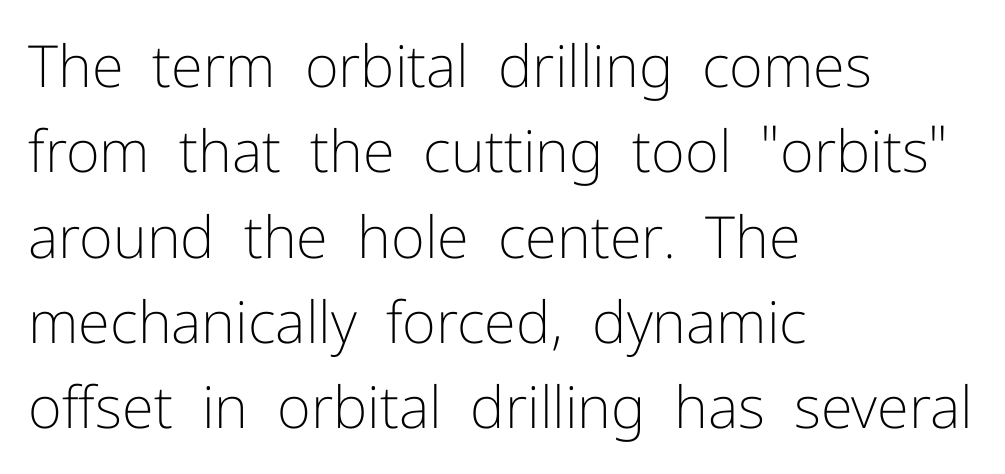
Q: Is the text bold? A: No.
Q: Is the text italic (slanted)? A: No, it is upright.
Q: Is the typeface a serif or a sans-serif typeface? A: Sans-serif.
Q: Is the text underlined? A: No.
Q: How is the paragraph aligned? A: Left-aligned.
Q: Is the spacing between letters normal or unusually wide? A: Normal.
Q: Is the spacing between lines tight, normal or loose? A: Normal.
Q: Width (condensed, normal, or wide)? A: Normal.
Q: Stroke contrast? A: Low.
Q: x-height? A: Medium.
Q: Monospaced? A: No.
